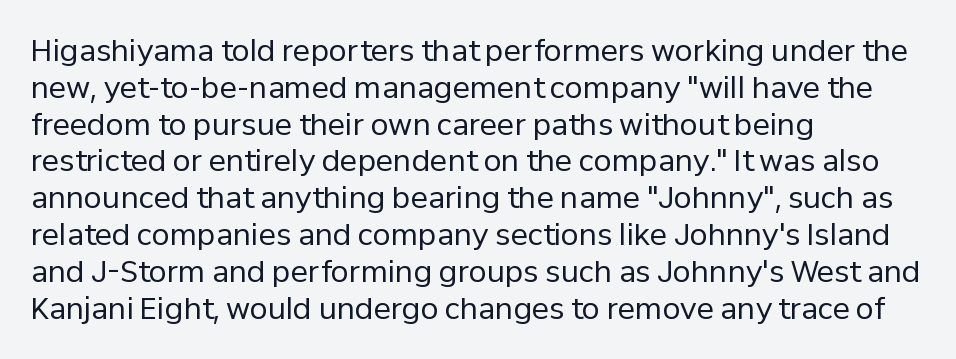
Is this a sans? Yes — the strokes have no serifs. Caption: multi-line text, flush left, ragged right. Vertical strokes here are truly vertical. No heavy texture on the line: the type isn't bold. Note the varied advance widths — an 'i' is clearly narrower than an 'm'.
